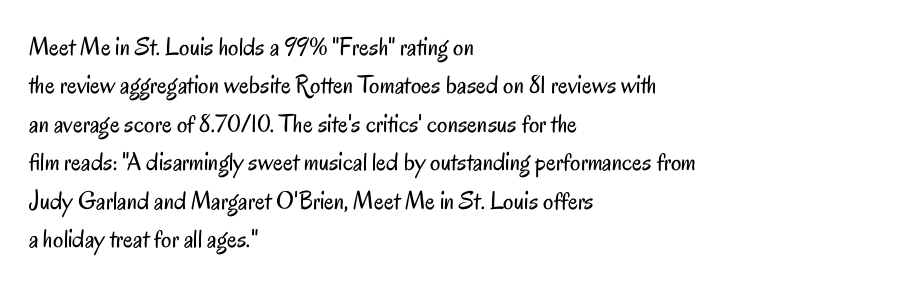
The image shows 26 px text type, upright; set left-aligned, normal line spacing (1.48x), normal letter spacing, not underlined.
